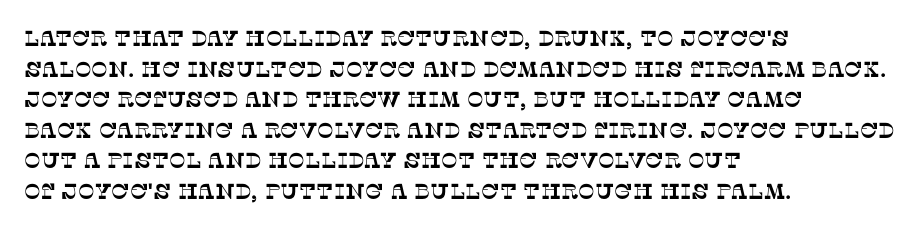
{"underline": "no", "align": "left", "line_spacing": "normal", "line_spacing_ratio": 1.39, "letter_spacing": "normal", "letter_spacing_em": 0.0, "glyph_px": 22}
